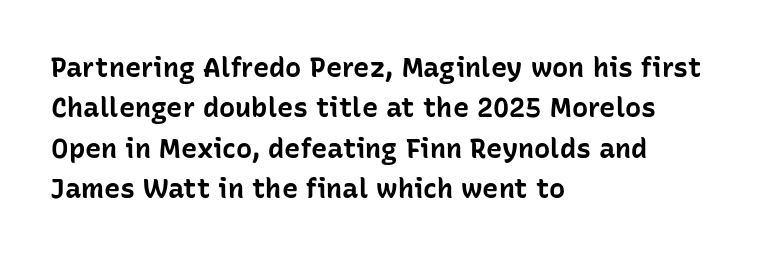
The image shows 27 px bold type, upright; set left-aligned, normal line spacing (1.5x), normal letter spacing, not underlined.
